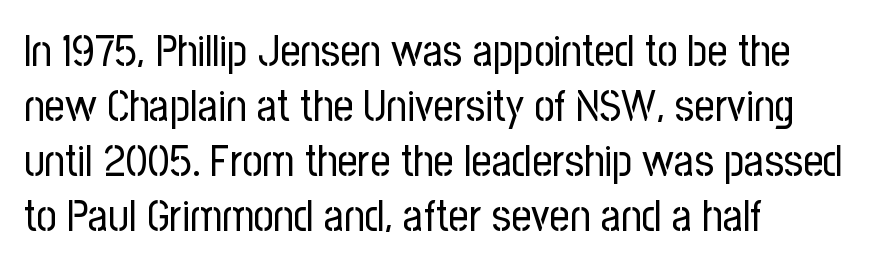
Q: Is the text bold? A: No.
Q: Is the text italic (slanted)? A: No, it is upright.
Q: Is the typeface a serif or a sans-serif typeface? A: Sans-serif.
Q: Is the text underlined? A: No.
Q: How is the paragraph aligned? A: Left-aligned.
Q: Is the spacing between letters normal or unusually wide? A: Normal.
Q: Is the spacing between lines tight, normal or loose? A: Normal.
Q: Width (condensed, normal, or wide)? A: Condensed.
Q: Stroke contrast? A: Low.
Q: x-height? A: Medium.
Q: Monospaced? A: No.
